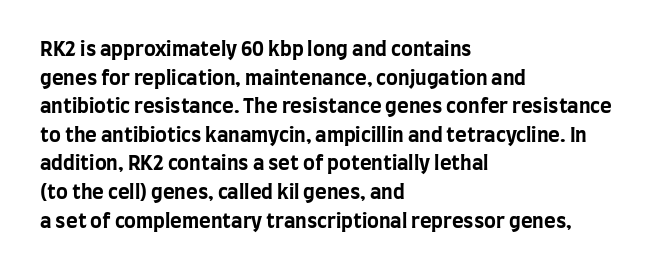
{"italic": "no", "bold": "yes", "underline": "no", "align": "left", "line_spacing": "normal", "line_spacing_ratio": 1.43, "letter_spacing": "normal", "letter_spacing_em": 0.0, "glyph_px": 20}
